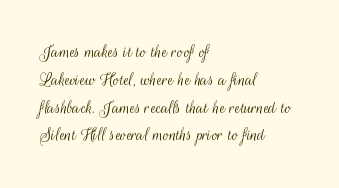
{"bold": "no", "underline": "no", "align": "left", "line_spacing": "normal", "line_spacing_ratio": 1.39, "letter_spacing": "normal", "letter_spacing_em": 0.0, "glyph_px": 20}
